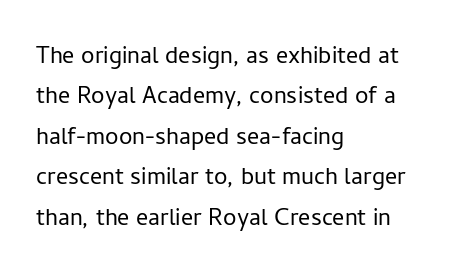
The passage shown is not bold in any degree. Upright lettering throughout. In terms of letterform style, serifs are entirely absent. Here the designer chose a conventional face with non-uniform glyph widths.
